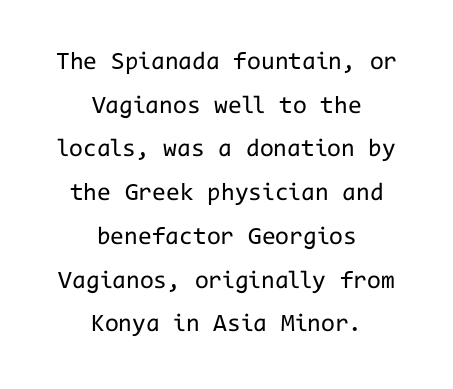
The image shows 25 px text type, upright; set centered, line spacing 1.75x, normal letter spacing, not underlined.
